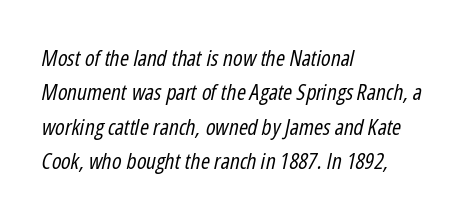
Q: Is the text bold? A: No.
Q: Is the text italic (slanted)? A: Yes, it leans right by about 12 degrees.
Q: Is the text underlined? A: No.
Q: How is the paragraph aligned? A: Left-aligned.
Q: Is the spacing between letters normal or unusually wide? A: Normal.
Q: Is the spacing between lines tight, normal or loose? A: Normal.
